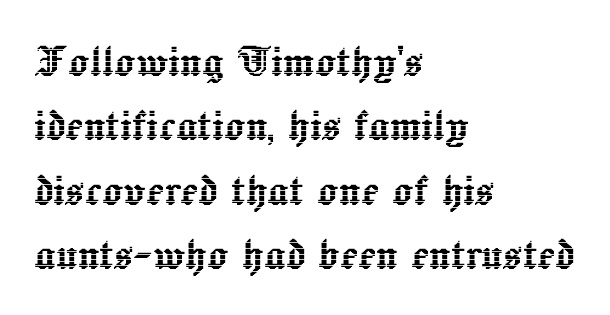
You could not count columns in this text — the font is proportionally spaced. The compositor pushed each line to the left boundary. Unmarked baselines from the first word to the last. No italicization has been applied; the sample stays upright. Words appear dense and cohesive because spacing is normal.
